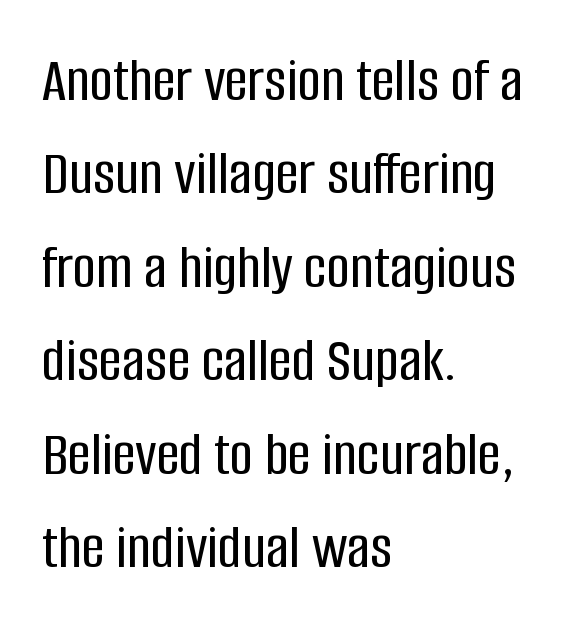
Q: Is the text italic (slanted)? A: No, it is upright.
Q: Is the typeface a serif or a sans-serif typeface? A: Sans-serif.
Q: Is the text underlined? A: No.
Q: How is the paragraph aligned? A: Left-aligned.
Q: Is the spacing between letters normal or unusually wide? A: Normal.
Q: Is the spacing between lines tight, normal or loose? A: Normal.
Q: Width (condensed, normal, or wide)? A: Condensed.
Q: Stroke contrast? A: Low.
Q: x-height? A: Large.
Q: Monospaced? A: No.
